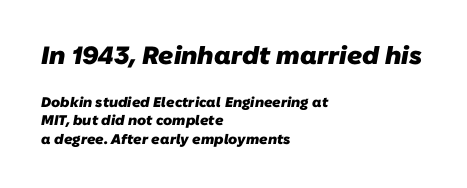
The image shows 25 px bold type; set left-aligned, normal line spacing (1.32x), normal letter spacing, not underlined; the first (top) block is 1.79x larger.
